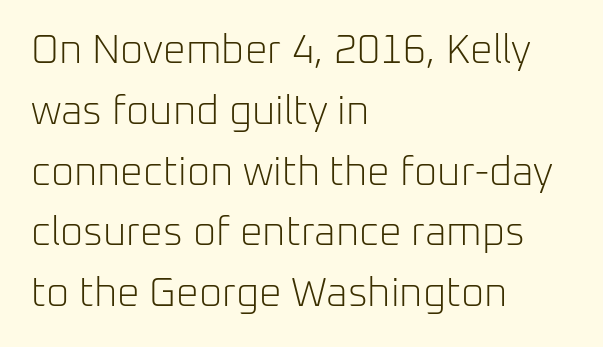
The image shows 40 px light sans-serif type, upright; set left-aligned, normal line spacing (1.52x), normal letter spacing, not underlined; low stroke contrast and a medium x-height.
